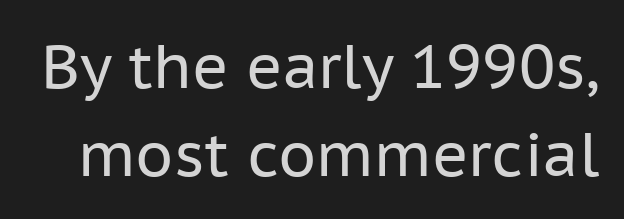
Q: Is the text bold? A: No.
Q: Is the text italic (slanted)? A: No, it is upright.
Q: Is the typeface a serif or a sans-serif typeface? A: Sans-serif.
Q: Is the text underlined? A: No.
Q: Is the spacing between letters normal or unusually wide? A: Normal.
Q: Is the spacing between lines tight, normal or loose? A: Normal.
Q: Width (condensed, normal, or wide)? A: Normal.
Q: Stroke contrast? A: Low.
Q: x-height? A: Medium.
Q: Monospaced? A: No.
